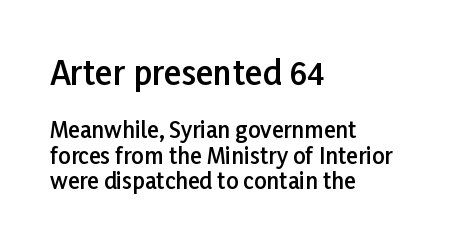
Q: Is the text bold? A: Semi-bold.
Q: Is the text italic (slanted)? A: No, it is upright.
Q: Is the typeface a serif or a sans-serif typeface? A: Sans-serif.
Q: Is the text underlined? A: No.
Q: How is the paragraph aligned? A: Left-aligned.
Q: Is the spacing between letters normal or unusually wide? A: Normal.
Q: Is the spacing between lines tight, normal or loose? A: Tight.
Q: Which block of text is set in a larger size, the first (top) or the second (bottom)? A: The first (top) one.
Q: Width (condensed, normal, or wide)? A: Normal.
Q: Stroke contrast? A: Low.
Q: x-height? A: Medium.
Q: Monospaced? A: No.
